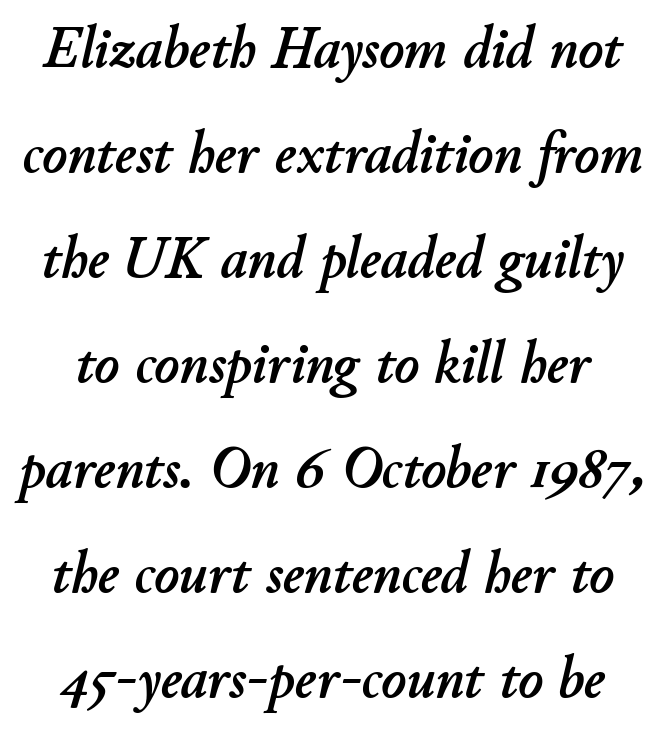
The image shows 59 px text type, italic (leaning right); set line spacing 1.78x, normal letter spacing, not underlined; low stroke contrast and a small x-height.
